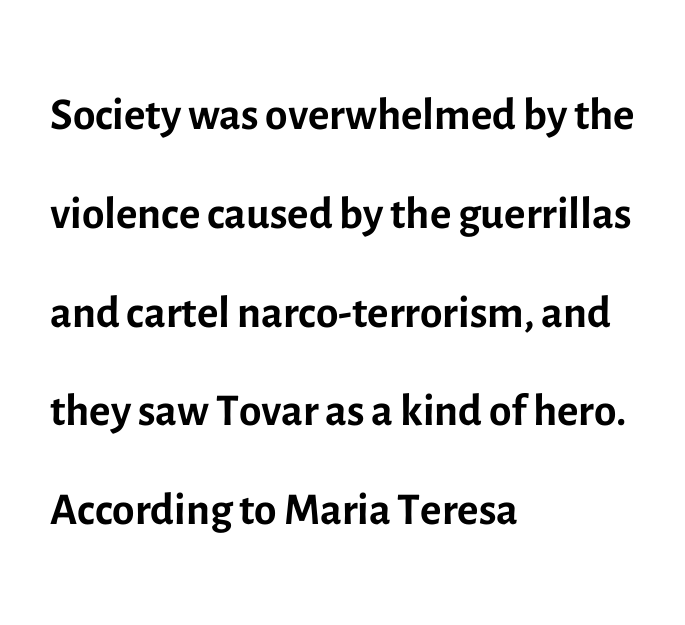
The passage shown is typed in a proportional face where columns would drift. Alignment: flush left. The lettering stays uniformly vertical, giving the passage a roman look. Glance below the letters and you will spot only blank space.
